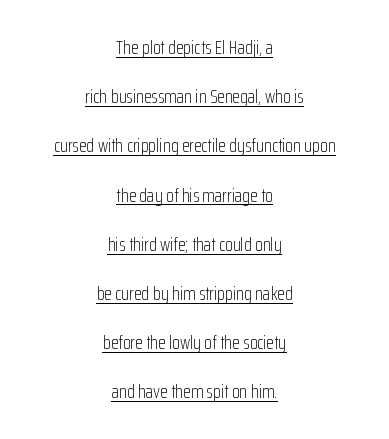
The string is rendered with underlining switched on. The text block is weighted toward neither margin, spreading evenly from the middle. The typography opts for an upright posture over an oblique one. Caption: standard tracking, unaltered. The rendering uses a large line-height, opening up the rows. A quiet, ordinary-to-light weight characterises the typeface.
